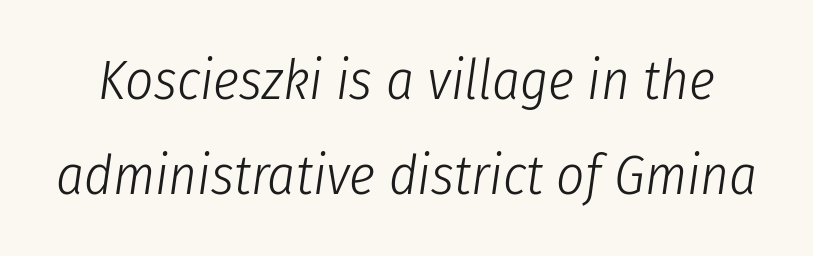
Q: Is the text bold? A: No.
Q: Is the text italic (slanted)? A: Yes, it leans right by about 8 degrees.
Q: Is the text underlined? A: No.
Q: Is the spacing between letters normal or unusually wide? A: Normal.
Q: Width (condensed, normal, or wide)? A: Condensed.
Q: Stroke contrast? A: Low.
Q: x-height? A: Medium.
Q: Monospaced? A: No.
